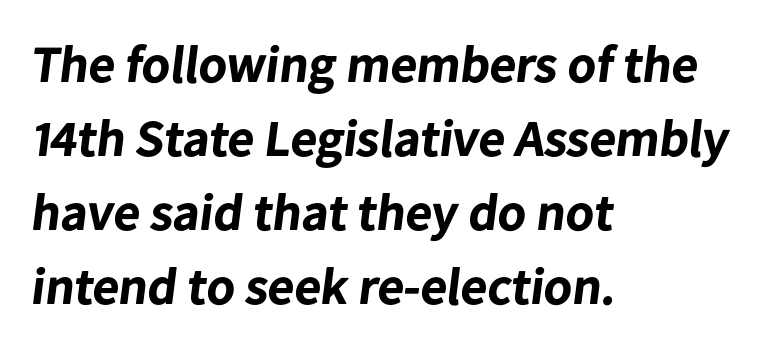
{"serif": "no", "bold": "yes", "weight": "bold", "width": "normal", "stroke_contrast": "low", "x_height": "medium", "monospaced": "no", "underline": "no", "align": "left", "line_spacing": "normal", "line_spacing_ratio": 1.42, "letter_spacing": "normal", "letter_spacing_em": 0.0, "glyph_px": 52}
